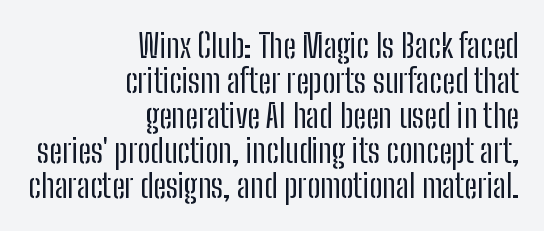
The image shows 33 px regular-weight, condensed sans-serif type, upright; set right-aligned, tight line spacing (1.06x), normal letter spacing, not underlined; low stroke contrast and a medium x-height.
